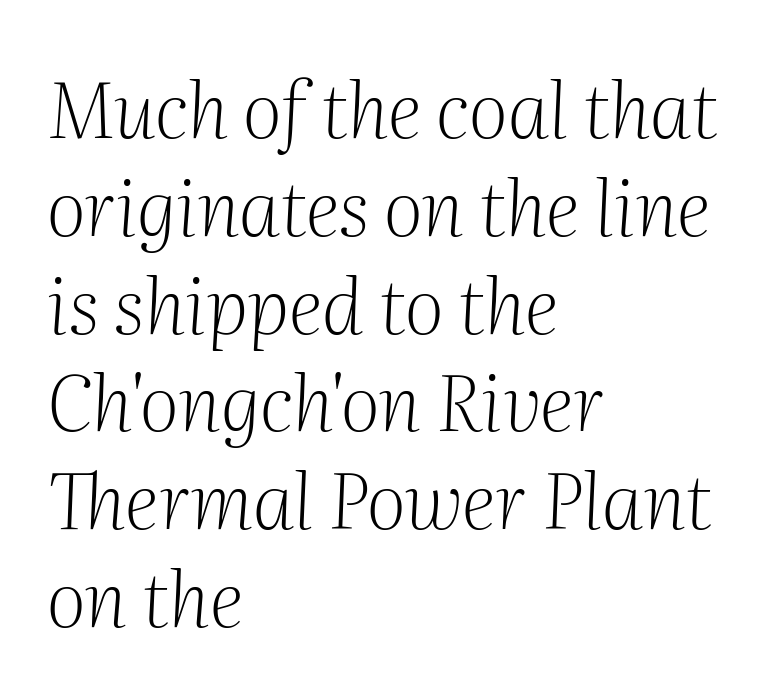
{"serif": "yes", "italic": "yes", "lean": "right", "slant_degrees": 2, "bold": "no", "weight": "light", "width": "normal", "stroke_contrast": "medium", "x_height": "medium", "monospaced": "no", "underline": "no", "align": "left", "line_spacing": "normal", "line_spacing_ratio": 1.27, "letter_spacing": "normal", "letter_spacing_em": 0.0, "glyph_px": 77}
